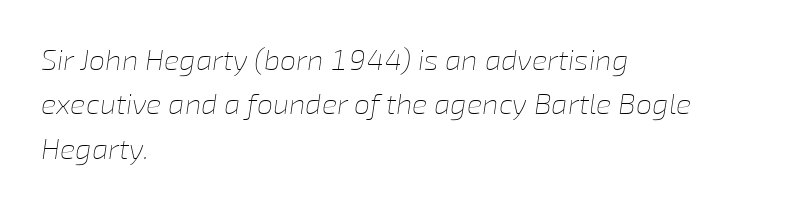
Leading: standard. No word sits above an underline. Heaviness? Minimal to ordinary, like unemphasized prose. Visually the block forms a straight wall on the left and a jagged coastline on the right. This sample uses plain, unmodified letter spacing. Each letter keeps its own natural width here, so spacing adapts to shape.
